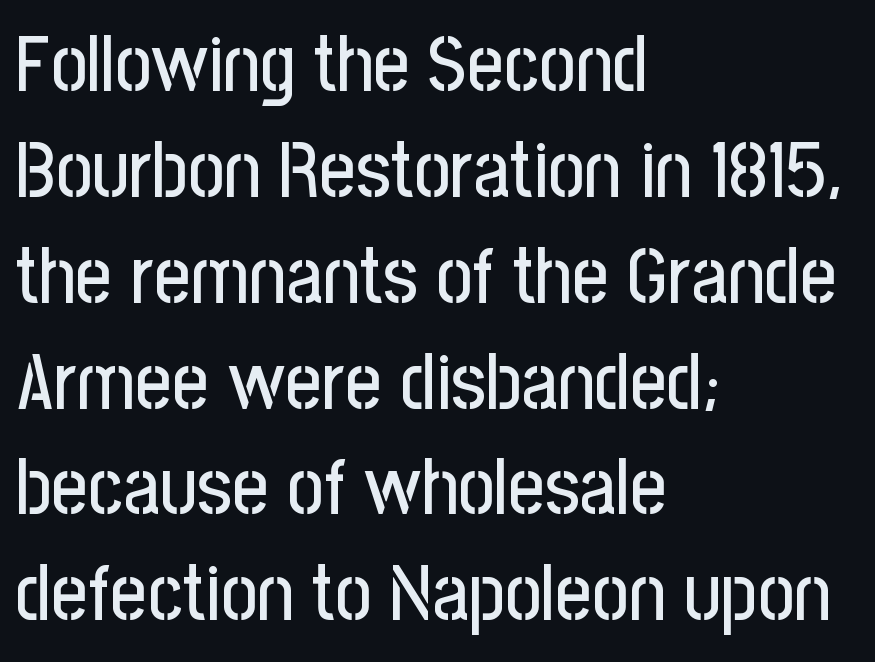
Q: Is the text italic (slanted)? A: No, it is upright.
Q: Is the typeface a serif or a sans-serif typeface? A: Sans-serif.
Q: Is the text underlined? A: No.
Q: How is the paragraph aligned? A: Left-aligned.
Q: Is the spacing between letters normal or unusually wide? A: Normal.
Q: Is the spacing between lines tight, normal or loose? A: Normal.
Q: Width (condensed, normal, or wide)? A: Condensed.
Q: Stroke contrast? A: Low.
Q: x-height? A: Medium.
Q: Monospaced? A: No.
